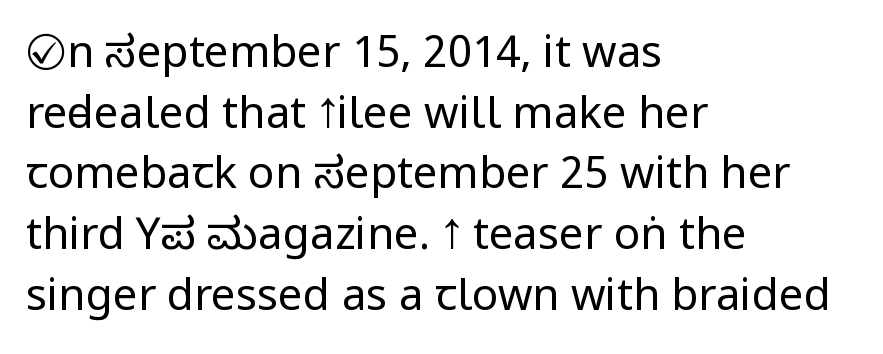
The image shows 44 px regular-weight, condensed sans-serif type, upright; set left-aligned, normal line spacing (1.38x), normal letter spacing, not underlined; low stroke contrast and a large x-height.
